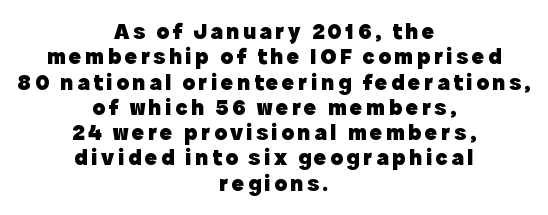
The lines are quadded center. Posture: upright roman. Weight: bold. The foot of each line stays bare and open. Interline gaps are noticeably narrow in this sample.
